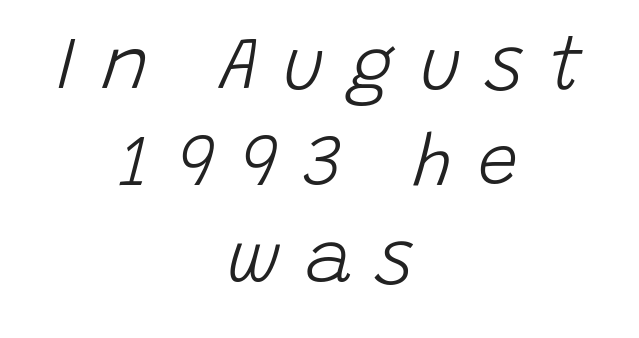
Q: Is the text bold? A: No.
Q: Is the text italic (slanted)? A: Yes, it leans right by about 15 degrees.
Q: Is the text underlined? A: No.
Q: How is the paragraph aligned? A: Centered.
Q: Is the spacing between letters normal or unusually wide? A: Unusually wide.
Q: Is the spacing between lines tight, normal or loose? A: Normal.
Q: Width (condensed, normal, or wide)? A: Normal.
Q: Stroke contrast? A: Low.
Q: x-height? A: Large.
Q: Monospaced? A: No.
